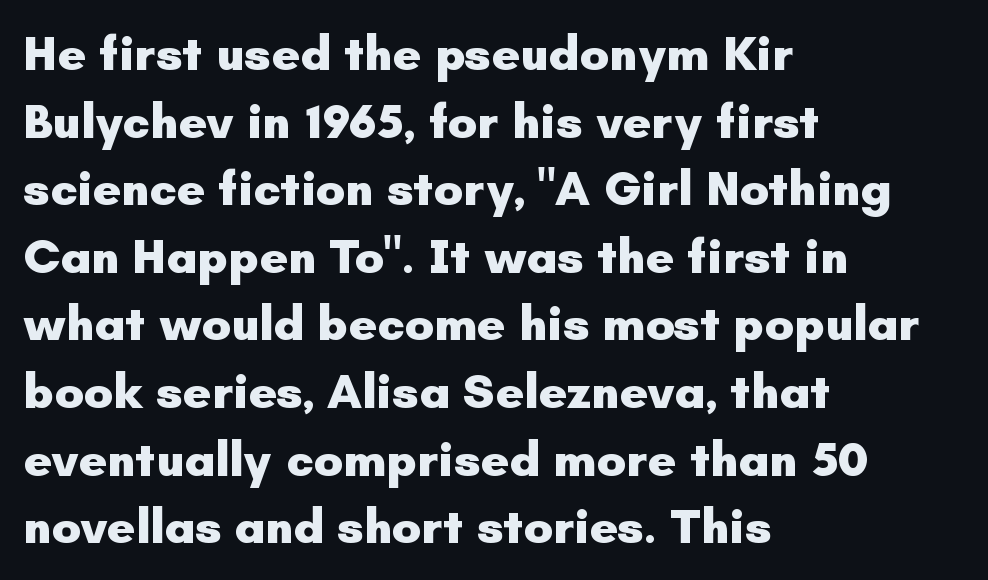
{"serif": "no", "italic": "no", "bold": "yes", "weight": "heavy", "width": "normal", "stroke_contrast": "low", "x_height": "small", "monospaced": "no", "underline": "no", "align": "left", "line_spacing": "normal", "line_spacing_ratio": 1.38, "letter_spacing": "normal", "letter_spacing_em": 0.0, "glyph_px": 49}
